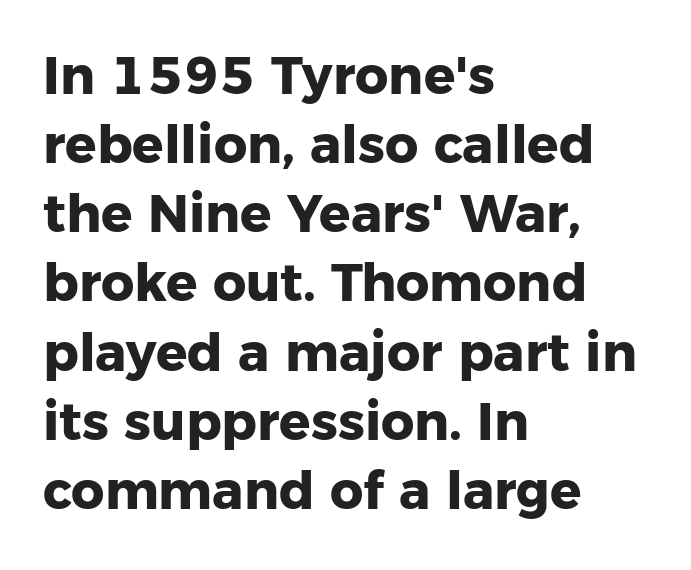
Q: Is the text bold? A: Yes.
Q: Is the text italic (slanted)? A: No, it is upright.
Q: Is the typeface a serif or a sans-serif typeface? A: Sans-serif.
Q: Is the text underlined? A: No.
Q: How is the paragraph aligned? A: Left-aligned.
Q: Is the spacing between letters normal or unusually wide? A: Normal.
Q: Is the spacing between lines tight, normal or loose? A: Normal.
Q: Width (condensed, normal, or wide)? A: Normal.
Q: Stroke contrast? A: Low.
Q: x-height? A: Medium.
Q: Monospaced? A: No.
